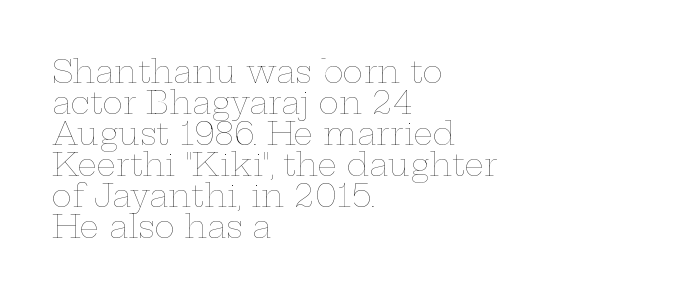
The image shows 31 px thin, wide type, upright; set left-aligned, tight line spacing (1.0x), normal letter spacing, not underlined; low stroke contrast and a medium x-height.
